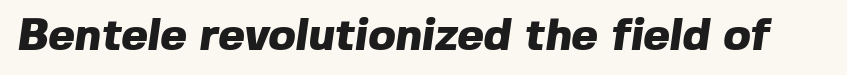
The image shows 45 px heavy sans-serif type; set normal letter spacing, not underlined; a medium x-height.
